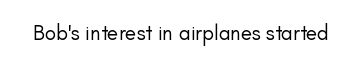
The image shows 21 px text type, upright; set normal letter spacing, not underlined.
